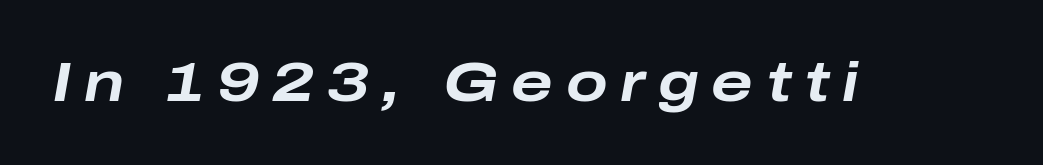
The image shows 55 px bold, wide type, italic (leaning right); set unusually wide letter spacing (+0.23 em), not underlined; low stroke contrast and a medium x-height.
